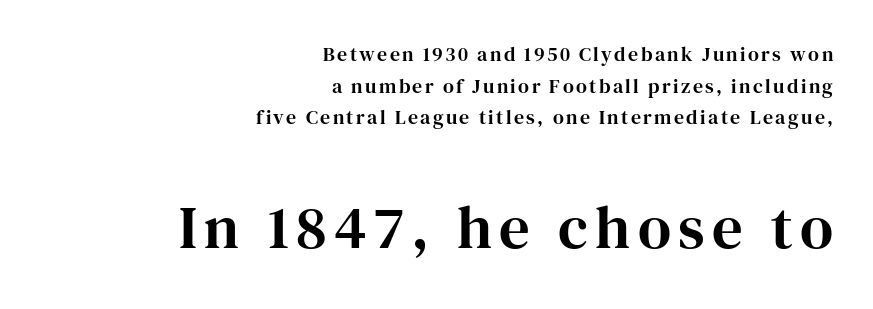
The image shows 61 px serif type, upright; set right-aligned, normal line spacing (1.58x), not underlined; the second (bottom) block is 3.05x larger; high stroke contrast and a medium x-height.
